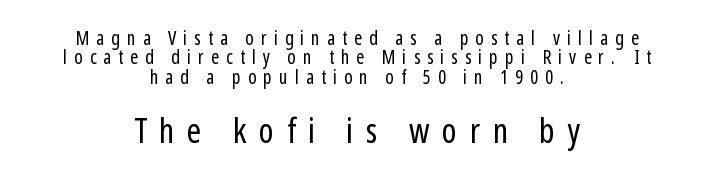
The image shows 34 px regular-weight, condensed sans-serif type, upright; set centered, tight line spacing (1.02x), unusually wide letter spacing (+0.37 em), not underlined; the second (bottom) block is 1.79x larger; low stroke contrast and a medium x-height.
